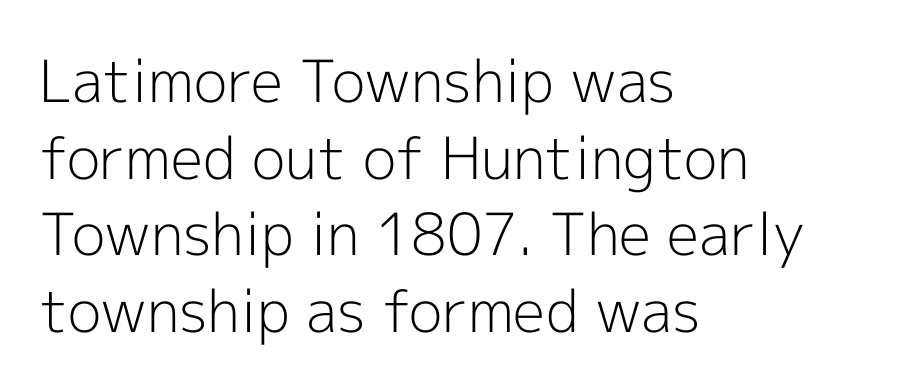
The image shows 58 px light sans-serif type, upright; set left-aligned, normal line spacing (1.32x), normal letter spacing, not underlined; a medium x-height.
